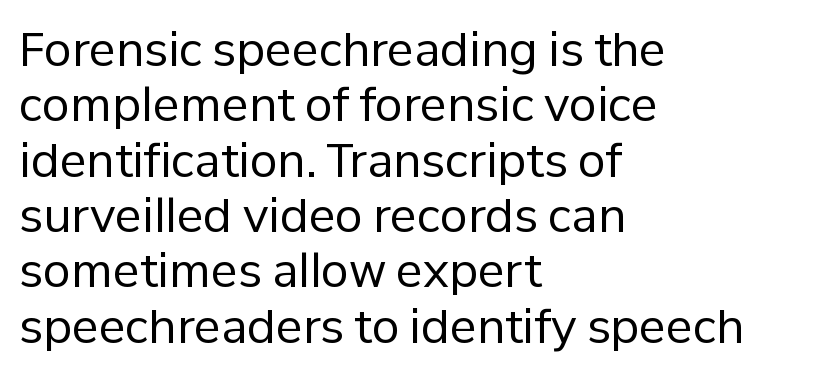
Q: Is the text bold? A: No.
Q: Is the text italic (slanted)? A: No, it is upright.
Q: Is the typeface a serif or a sans-serif typeface? A: Sans-serif.
Q: Is the text underlined? A: No.
Q: How is the paragraph aligned? A: Left-aligned.
Q: Is the spacing between letters normal or unusually wide? A: Normal.
Q: Width (condensed, normal, or wide)? A: Normal.
Q: Stroke contrast? A: Low.
Q: x-height? A: Medium.
Q: Monospaced? A: No.
